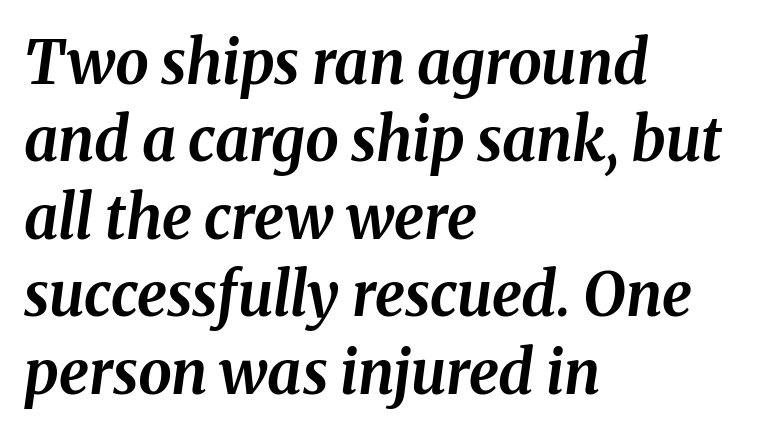
{"italic": "yes", "lean": "right", "slant_degrees": 8, "bold": "yes", "weight": "bold", "width": "normal", "stroke_contrast": "medium", "x_height": "medium", "monospaced": "no", "underline": "no", "align": "left", "line_spacing": "normal", "line_spacing_ratio": 1.29, "letter_spacing": "normal", "letter_spacing_em": 0.0, "glyph_px": 60}
